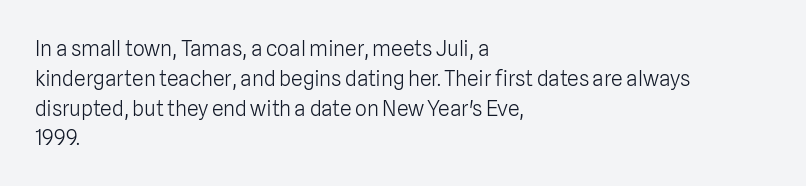
The image shows 21 px text type, upright; set left-aligned, normal line spacing (1.42x), normal letter spacing, not underlined.
